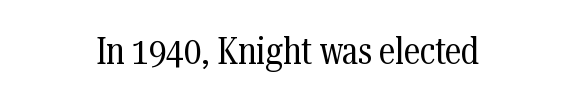
The image shows 37 px regular-weight, condensed serif type, upright; set centered, normal letter spacing, not underlined; medium stroke contrast and a medium x-height.
